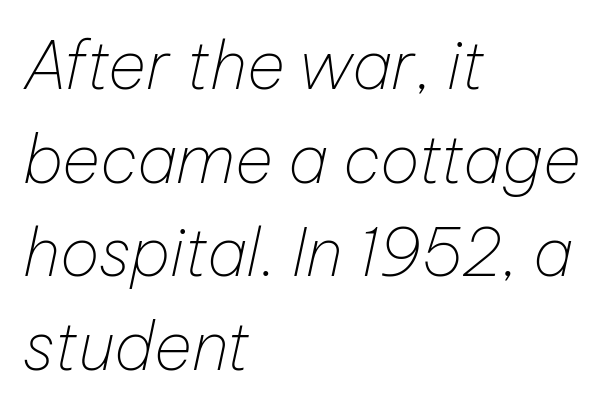
Looking at the ascenders, they clearly lean. Is the letter spacing exaggerated? No — it looks like the ordinary default. The zone under the glyphs is completely vacant. Compared with typical paragraphs, the rows here are spaced about the same. The face used here is proportionally spaced, like ordinary book or web type. Ink coverage per letter is moderate at most.
